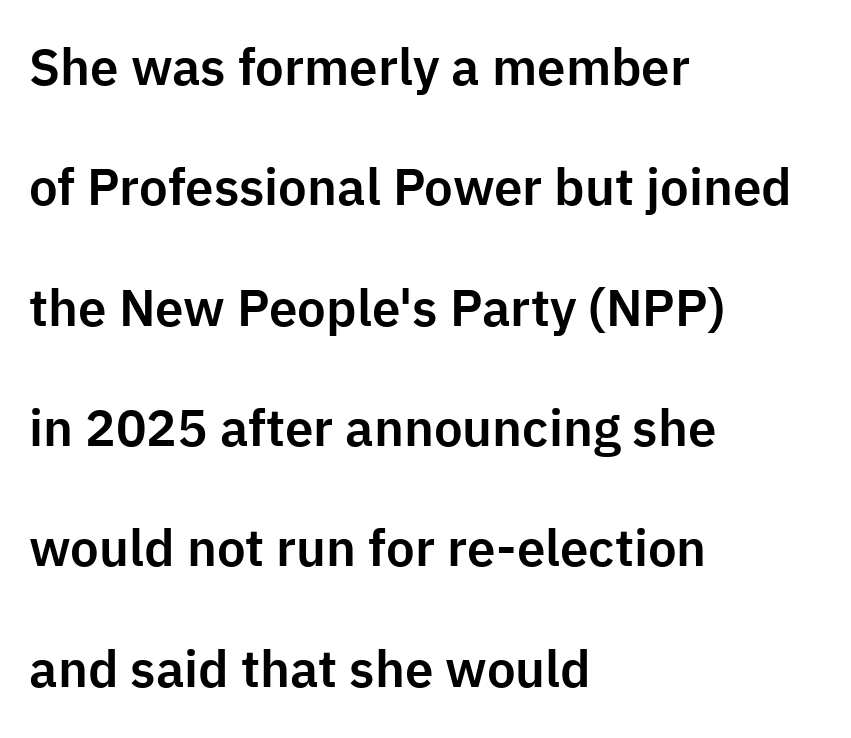
Q: Is the text italic (slanted)? A: No, it is upright.
Q: Is the typeface a serif or a sans-serif typeface? A: Sans-serif.
Q: Is the text underlined? A: No.
Q: How is the paragraph aligned? A: Left-aligned.
Q: Is the spacing between letters normal or unusually wide? A: Normal.
Q: Is the spacing between lines tight, normal or loose? A: Loose.
Q: Width (condensed, normal, or wide)? A: Normal.
Q: Stroke contrast? A: Low.
Q: x-height? A: Medium.
Q: Monospaced? A: No.
